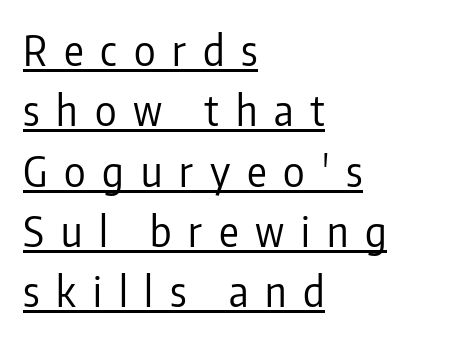
Q: Is the text bold? A: No.
Q: Is the text italic (slanted)? A: No, it is upright.
Q: Is the typeface a serif or a sans-serif typeface? A: Sans-serif.
Q: Is the text underlined? A: Yes.
Q: How is the paragraph aligned? A: Left-aligned.
Q: Is the spacing between letters normal or unusually wide? A: Unusually wide.
Q: Is the spacing between lines tight, normal or loose? A: Normal.
Q: Width (condensed, normal, or wide)? A: Condensed.
Q: Stroke contrast? A: Low.
Q: x-height? A: Medium.
Q: Monospaced? A: No.
